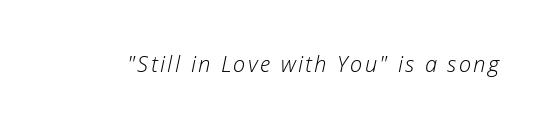
The image shows 22 px text type, italic (leaning right); set not underlined.
